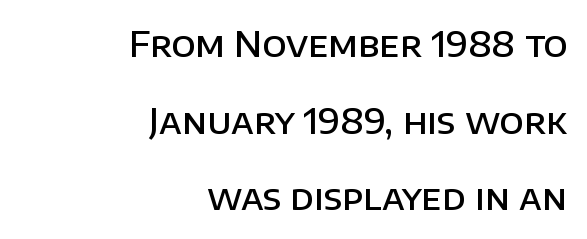
The lines are spread far apart with generous leading. The passage shown is typed in a proportional face where columns would drift. The letters stand upright; this is a roman face. The characters display no serif detailing; their extremities are plain.
